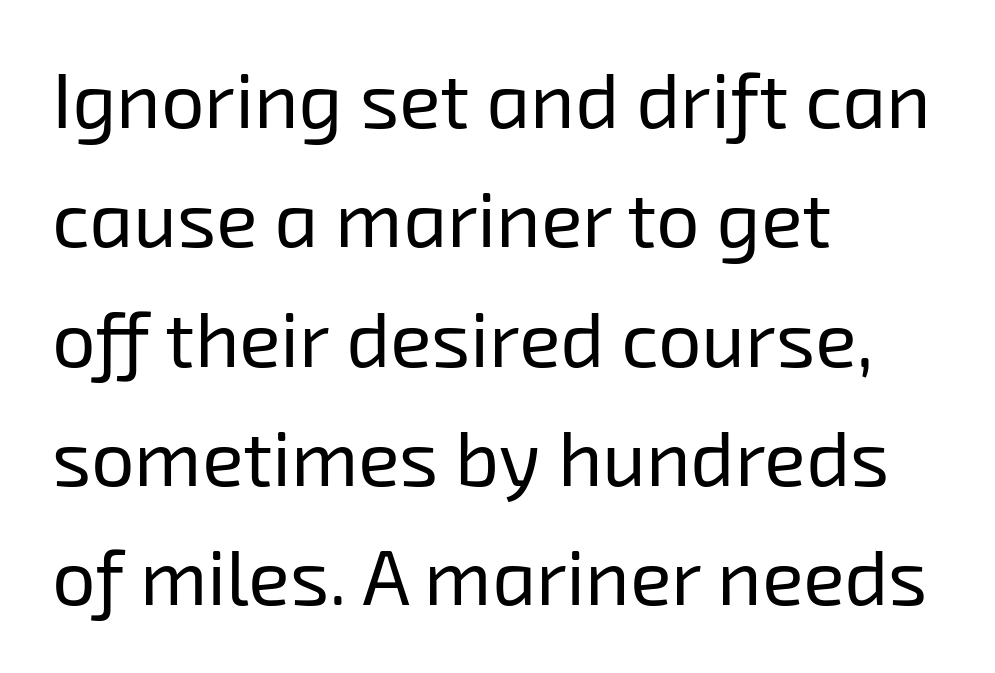
Leading: standard. Examine the stroke ends and you'll find no serifs. Compared with typical body copy, the letter spacing here is the same. Here the designer chose a conventional face with non-uniform glyph widths. The cut favours lightness, reaching ordinary text weight at its darkest.
